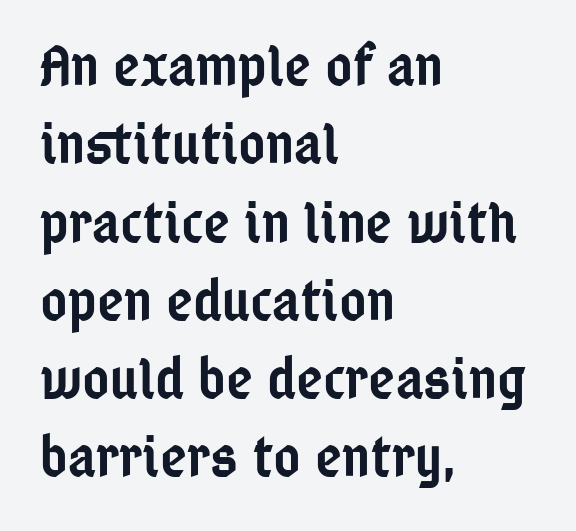
Character widths vary here, with narrow letters taking less room than wide ones. This block has exactly the height ordinary leading produces. The gaps between neighbouring characters are ordinary and unremarkable. Unlike a traditional serif, this face leaves its strokes unadorned. The paragraph has a hard left edge and a soft right edge.
